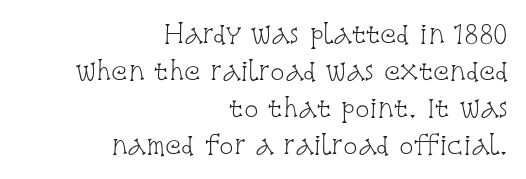
{"italic": "no", "bold": "no", "underline": "no", "align": "right", "line_spacing": "normal", "line_spacing_ratio": 1.54, "letter_spacing": "normal", "letter_spacing_em": 0.0, "glyph_px": 24}
